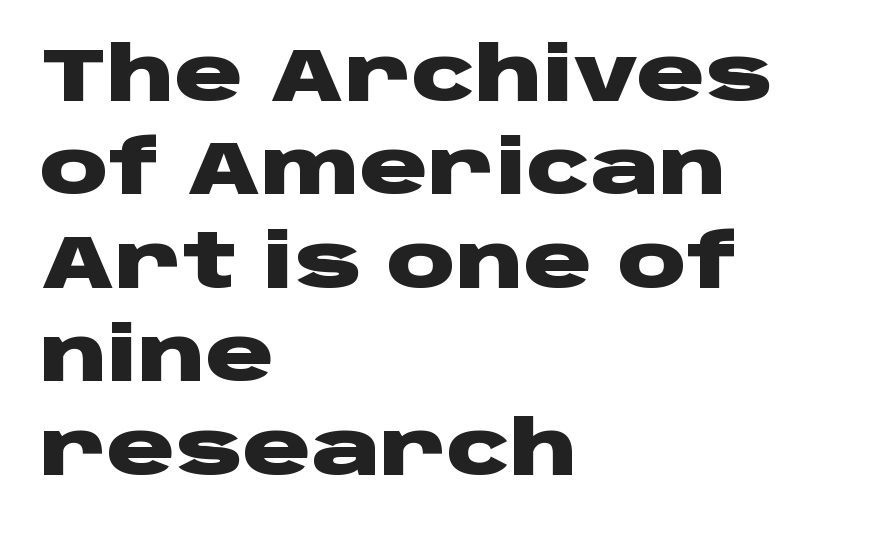
{"serif": "no", "italic": "no", "bold": "yes", "weight": "heavy", "width": "wide", "stroke_contrast": "low", "x_height": "large", "monospaced": "no", "underline": "no", "align": "left", "line_spacing_ratio": 1.23, "letter_spacing": "normal", "letter_spacing_em": 0.0, "glyph_px": 76}
